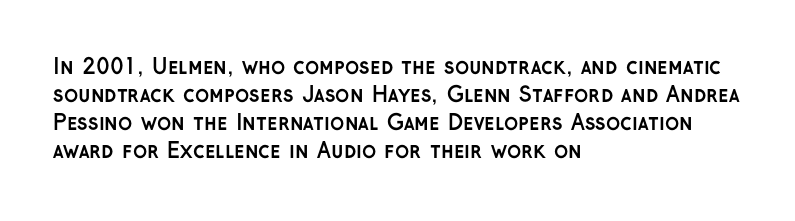
Q: Is the text bold? A: Yes.
Q: Is the text italic (slanted)? A: No, it is upright.
Q: Is the text underlined? A: No.
Q: How is the paragraph aligned? A: Left-aligned.
Q: Is the spacing between letters normal or unusually wide? A: Normal.
Q: Is the spacing between lines tight, normal or loose? A: Normal.
